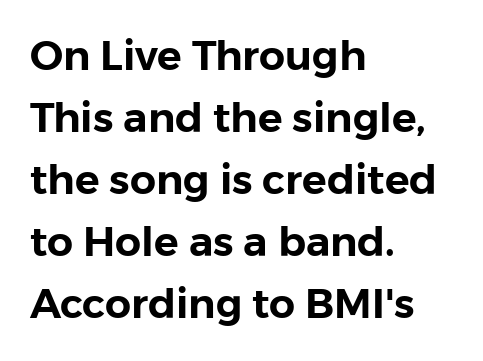
How are the letters spaced? Ordinarily, with no added tracking. A typesetter would call this leading conventional body-copy spacing. Just letters on the line, the space beneath them empty. The face used here is a sans, in the tradition of grotesques and geometrics. The passage shown is typed in a proportional face where columns would drift. Posture: straight, roman, zero tilt.
